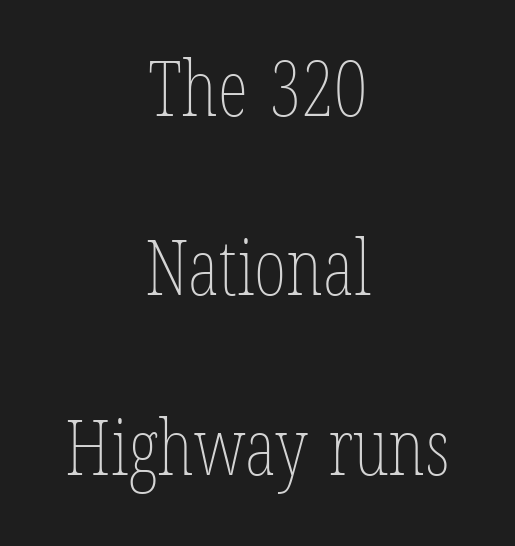
Stroke mass is kept to a normal reading level or below. The face used here is proportionally spaced, like ordinary book or web type. A roman cut, with each character standing at attention. A bare baseline throughout the passage. Between one letter and the next there's only the usual sliver of space.
